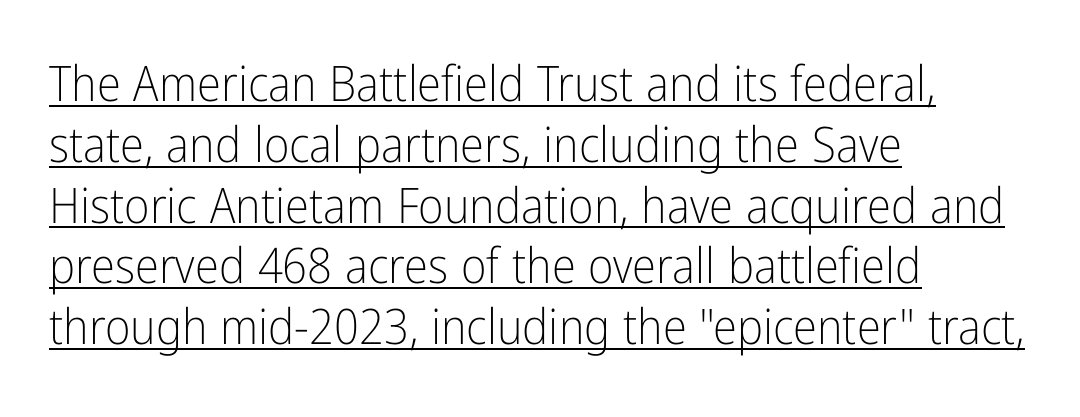
If you drew a line through each stem, it would be perfectly vertical. Is the letter spacing exaggerated? No — it looks like the ordinary default. The typesetting does not lean heavy: it is not bold. The passage shown is underscored from start to finish.
